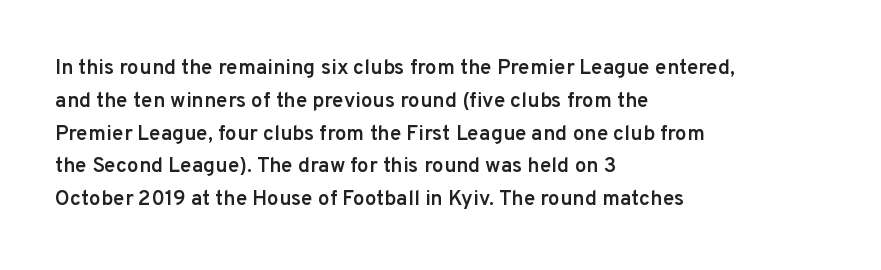
A somewhat darkened texture: the type is semibold rather than bold. Every stem runs plumb, perpendicular to the baseline. No extra tracking has been applied to these lines. A bare baseline throughout the passage. Every row of glyphs begins at an identical x-position on the left. Normally led — the rows are evenly, conventionally spaced.
